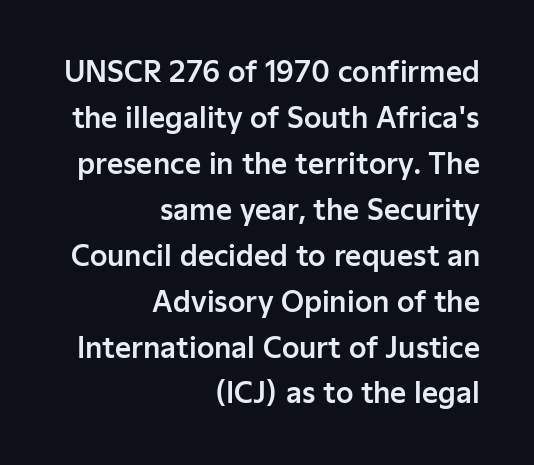
Q: Is the text italic (slanted)? A: No, it is upright.
Q: Is the typeface a serif or a sans-serif typeface? A: Sans-serif.
Q: Is the text underlined? A: No.
Q: How is the paragraph aligned? A: Right-aligned.
Q: Is the spacing between letters normal or unusually wide? A: Normal.
Q: Is the spacing between lines tight, normal or loose? A: Normal.
Q: Width (condensed, normal, or wide)? A: Normal.
Q: Stroke contrast? A: Low.
Q: x-height? A: Medium.
Q: Monospaced? A: No.
